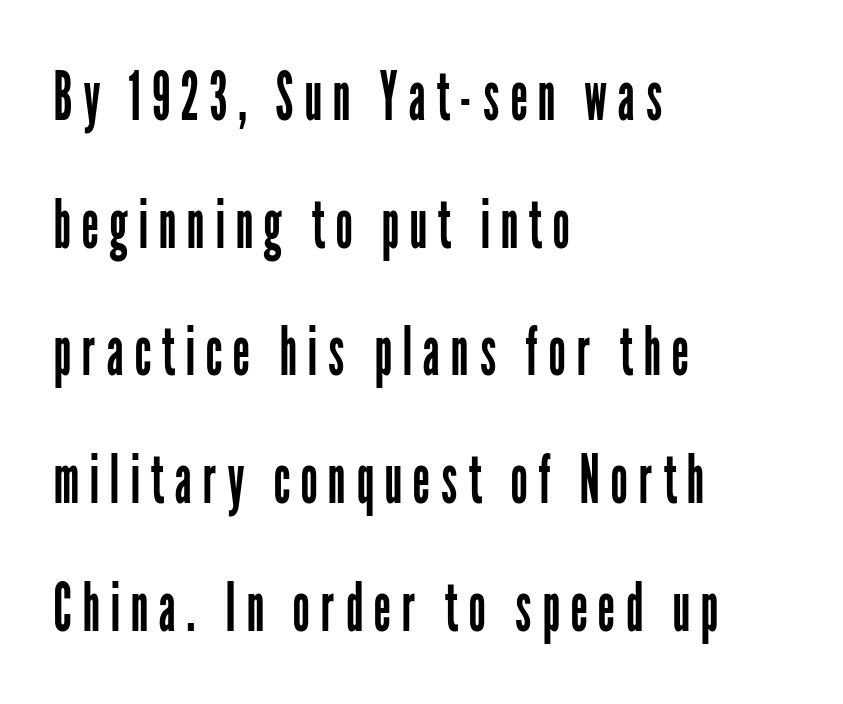
The area under the type is left untouched. The lines in this sample share a left origin and differ only in where they stop. The font's upright variant was chosen for this text. The passage shown is not bold in any degree. Note: no serifs on the glyphs.
